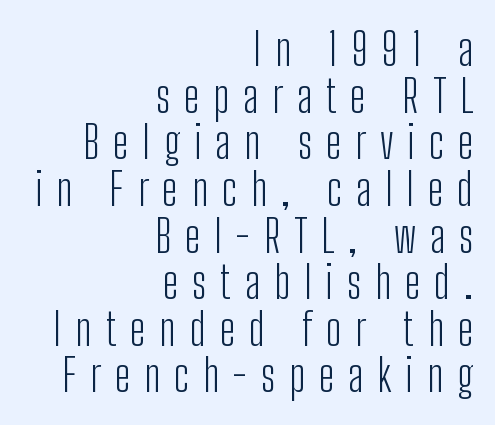
Q: Is the text bold? A: No.
Q: Is the text italic (slanted)? A: No, it is upright.
Q: Is the typeface a serif or a sans-serif typeface? A: Sans-serif.
Q: Is the text underlined? A: No.
Q: How is the paragraph aligned? A: Right-aligned.
Q: Is the spacing between letters normal or unusually wide? A: Unusually wide.
Q: Is the spacing between lines tight, normal or loose? A: Tight.
Q: Width (condensed, normal, or wide)? A: Condensed.
Q: Stroke contrast? A: Low.
Q: x-height? A: Medium.
Q: Monospaced? A: No.
